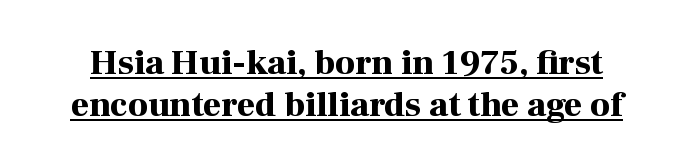
Q: Is the text bold? A: Yes.
Q: Is the text italic (slanted)? A: No, it is upright.
Q: Is the typeface a serif or a sans-serif typeface? A: Serif.
Q: Is the text underlined? A: Yes.
Q: Is the spacing between letters normal or unusually wide? A: Normal.
Q: Width (condensed, normal, or wide)? A: Normal.
Q: Stroke contrast? A: High.
Q: x-height? A: Medium.
Q: Monospaced? A: No.
